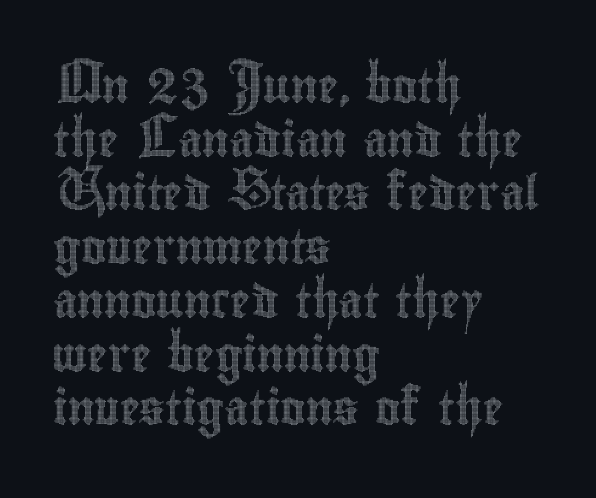
{"italic": "no", "width": "condensed", "x_height": "small", "monospaced": "no", "underline": "no", "align": "left", "line_spacing": "normal", "line_spacing_ratio": 1.58, "letter_spacing": "normal", "letter_spacing_em": 0.0, "glyph_px": 34}
